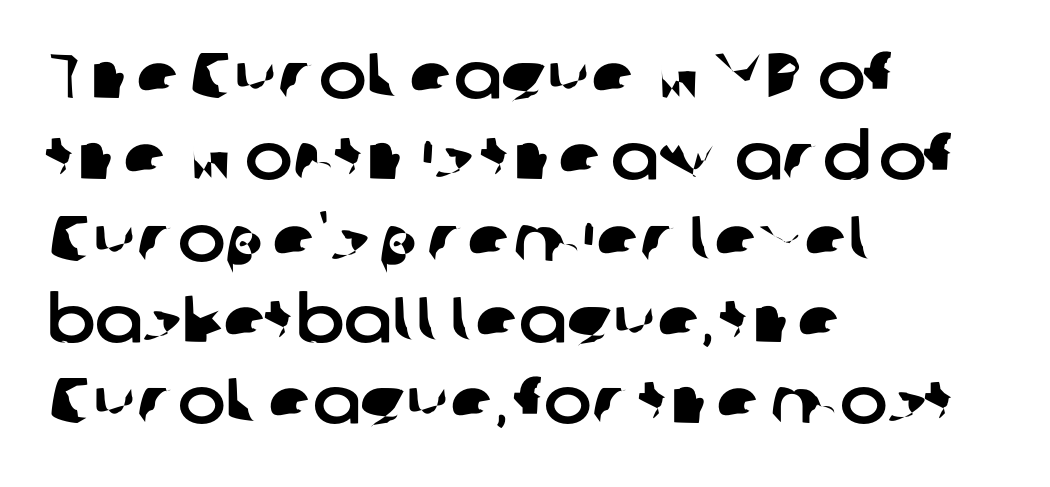
{"serif": "no", "width": "normal", "stroke_contrast": "low", "x_height": "medium", "monospaced": "no", "underline": "no", "align": "left", "line_spacing": "normal", "line_spacing_ratio": 1.27, "letter_spacing": "normal", "letter_spacing_em": 0.0, "glyph_px": 64}
